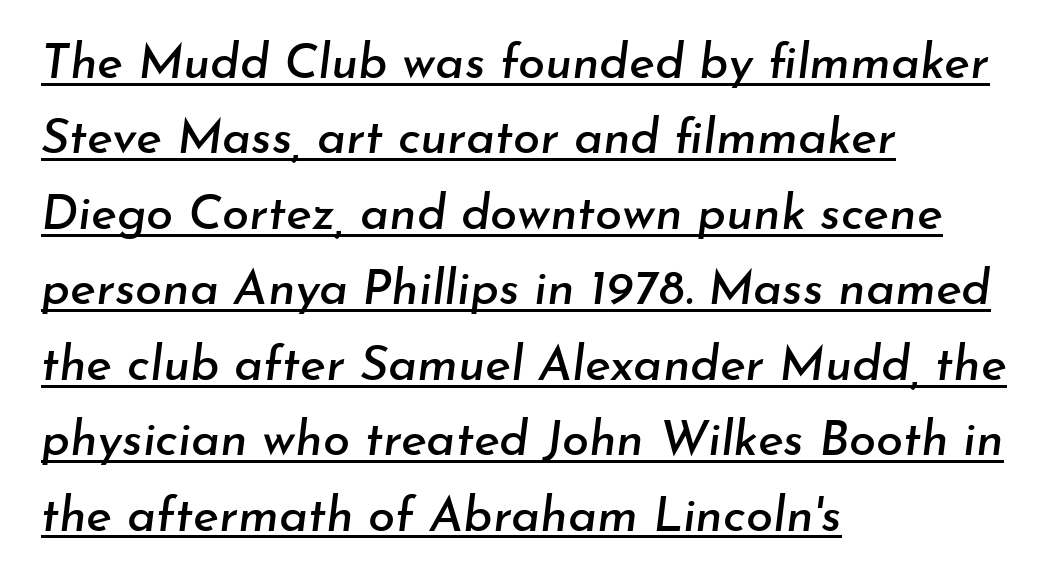
Q: Is the text italic (slanted)? A: Yes, it leans right by about 7 degrees.
Q: Is the text underlined? A: Yes.
Q: How is the paragraph aligned? A: Left-aligned.
Q: Is the spacing between letters normal or unusually wide? A: Normal.
Q: Is the spacing between lines tight, normal or loose? A: Normal.
Q: Width (condensed, normal, or wide)? A: Normal.
Q: Stroke contrast? A: Low.
Q: x-height? A: Small.
Q: Monospaced? A: No.
